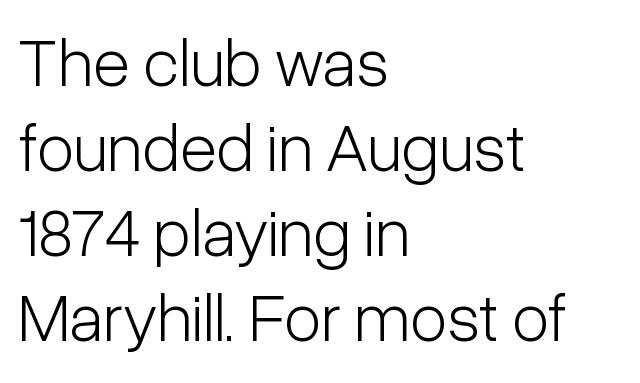
Honestly, there is no underline to notice here at all. A roman cut, with each character standing at attention. Nothing unusual about the tracking: characters are spaced as the font intends. Each line starts at the same left margin while the right side varies. The rendering uses natural spacing where letterforms have individual widths. This is sans-serif lettering, the kind often seen on screens and signage.
